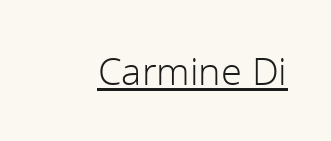
{"serif": "no", "italic": "no", "bold": "no", "weight": "light", "width": "normal", "x_height": "medium", "monospaced": "no", "underline": "yes", "letter_spacing": "normal", "letter_spacing_em": 0.0, "glyph_px": 38}
